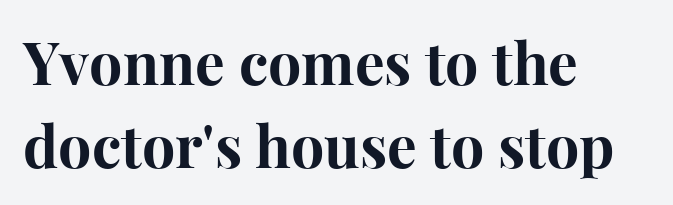
{"serif": "yes", "italic": "no", "bold": "yes", "weight": "bold", "width": "normal", "stroke_contrast": "high", "x_height": "medium", "monospaced": "no", "underline": "no", "align": "left", "line_spacing": "normal", "line_spacing_ratio": 1.41, "letter_spacing": "normal", "letter_spacing_em": 0.0, "glyph_px": 59}
